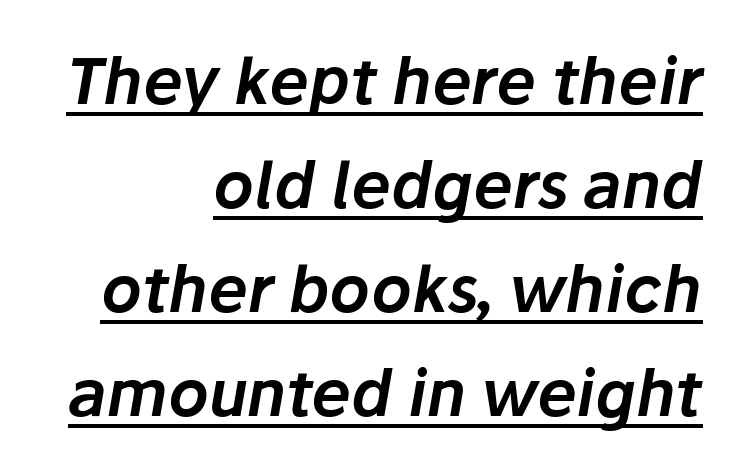
Q: Is the text italic (slanted)? A: Yes, it leans right by about 10 degrees.
Q: Is the text underlined? A: Yes.
Q: How is the paragraph aligned? A: Right-aligned.
Q: Is the spacing between letters normal or unusually wide? A: Normal.
Q: Is the spacing between lines tight, normal or loose? A: Normal.
Q: Width (condensed, normal, or wide)? A: Normal.
Q: Stroke contrast? A: Low.
Q: x-height? A: Medium.
Q: Monospaced? A: No.
